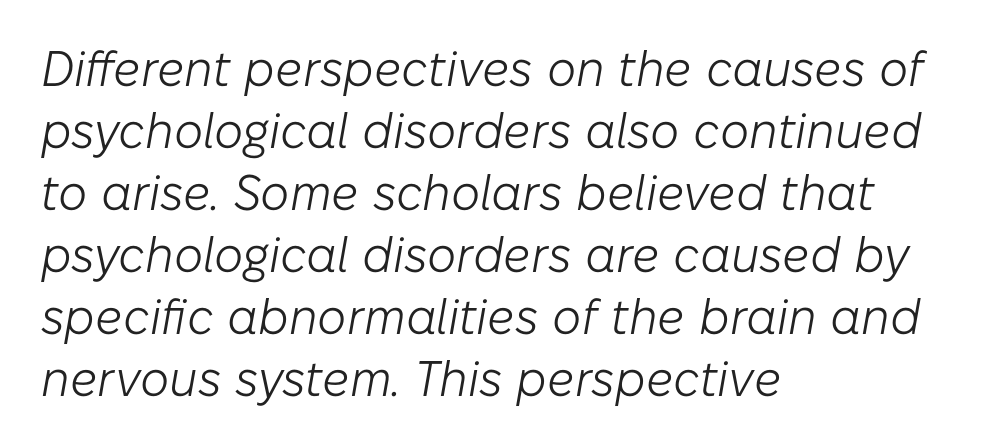
Compared with a typical body face, this is equally light or lighter still. Words float on clear page, feet unadorned. The rendering anchors every line to the left-hand side. The typography opts for an oblique posture over an upright one.
